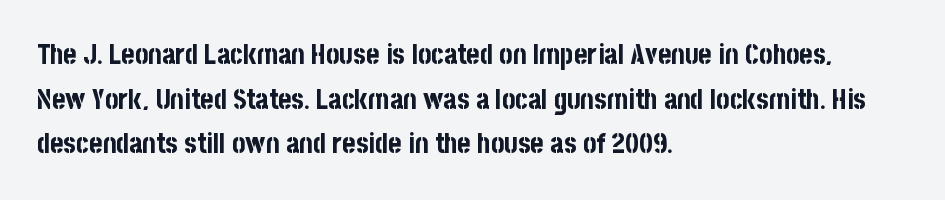
Q: Is the text bold? A: Yes.
Q: Is the text italic (slanted)? A: No, it is upright.
Q: Is the typeface a serif or a sans-serif typeface? A: Sans-serif.
Q: Is the text underlined? A: No.
Q: How is the paragraph aligned? A: Left-aligned.
Q: Is the spacing between letters normal or unusually wide? A: Normal.
Q: Is the spacing between lines tight, normal or loose? A: Normal.
Q: Width (condensed, normal, or wide)? A: Condensed.
Q: Stroke contrast? A: Low.
Q: x-height? A: Large.
Q: Monospaced? A: No.
